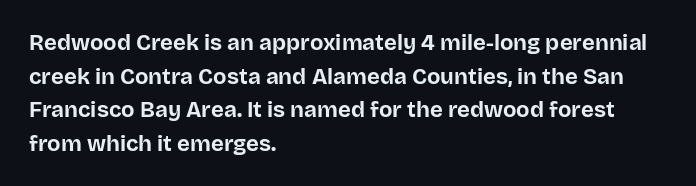
The image shows 22 px bold type, upright; set left-aligned, normal line spacing (1.53x), normal letter spacing, not underlined.
